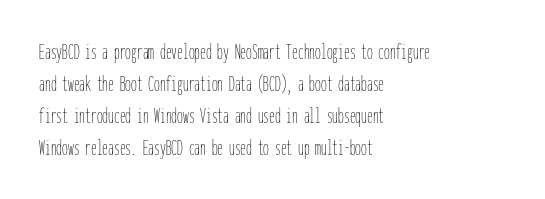
Q: Is the text bold? A: No.
Q: Is the text italic (slanted)? A: No, it is upright.
Q: Is the text underlined? A: No.
Q: How is the paragraph aligned? A: Left-aligned.
Q: Is the spacing between letters normal or unusually wide? A: Normal.
Q: Is the spacing between lines tight, normal or loose? A: Normal.
